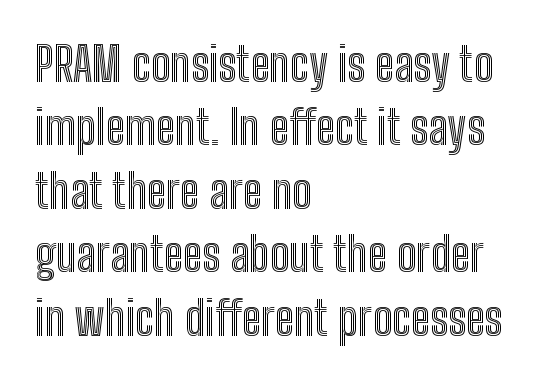
The image shows 47 px condensed type, upright; set left-aligned, normal line spacing (1.35x), normal letter spacing, not underlined; a medium x-height.
